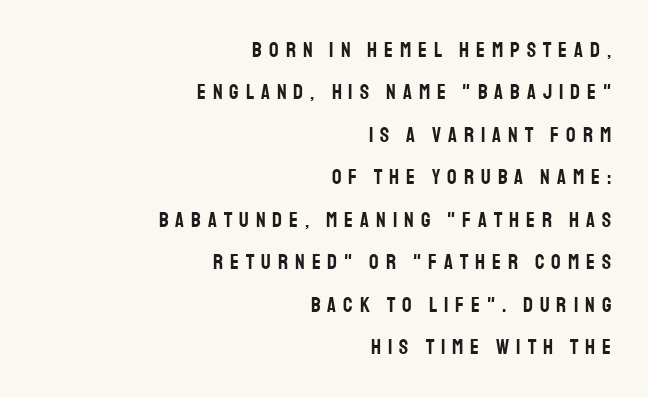
Q: Is the text italic (slanted)? A: No, it is upright.
Q: Is the text underlined? A: No.
Q: How is the paragraph aligned? A: Right-aligned.
Q: Is the spacing between letters normal or unusually wide? A: Unusually wide.
Q: Is the spacing between lines tight, normal or loose? A: Loose.
